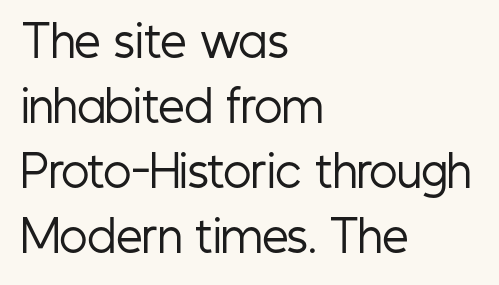
Honestly, the row spacing looks completely unremarkable. Is this a fixed-width face? No — the glyphs have proportional, varying widths. This is not heavy type; no bold has been used. Examine the stroke ends and you'll find no serifs.
